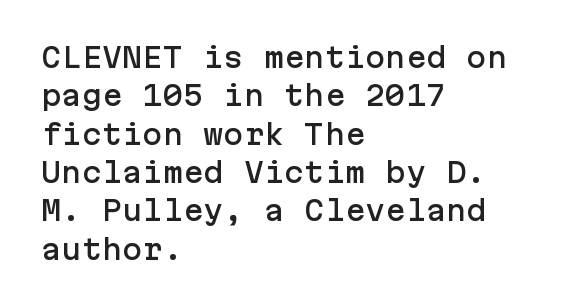
{"italic": "no", "underline": "no", "align": "left", "line_spacing": "normal", "line_spacing_ratio": 1.42, "letter_spacing": "normal", "letter_spacing_em": 0.0, "glyph_px": 27}
